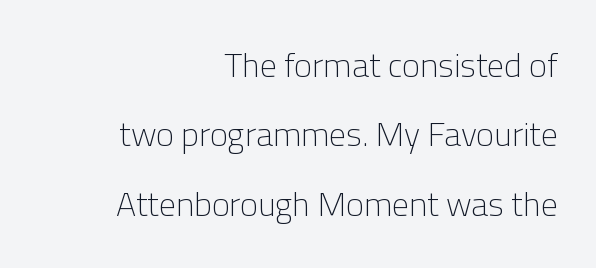
Stem width sits at or under what a default text font uses. Designer's note — italics off, roman on. This rendering employs a face without finishing strokes, i.e., a sans-serif. Each letter keeps its own natural width here, so spacing adapts to shape. Clear beneath every line of the passage.
